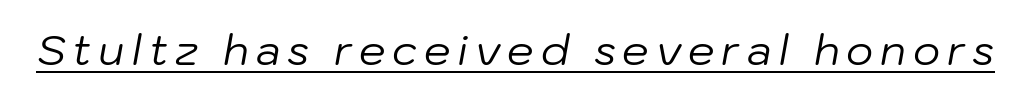
Q: Is the text bold? A: No.
Q: Is the text italic (slanted)? A: Yes, it leans right by about 10 degrees.
Q: Is the text underlined? A: Yes.
Q: Width (condensed, normal, or wide)? A: Normal.
Q: Stroke contrast? A: Low.
Q: x-height? A: Medium.
Q: Monospaced? A: No.
